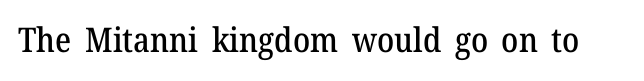
The image shows 34 px serif type, upright; set normal letter spacing, not underlined; medium stroke contrast and a medium x-height.
